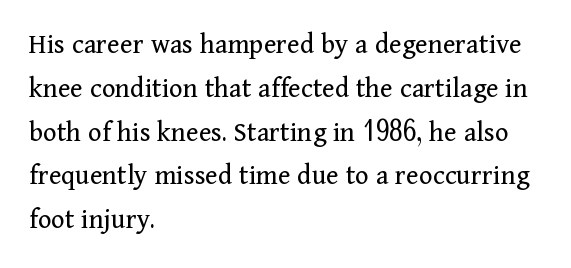
The image shows 29 px regular-weight serif type, upright; set left-aligned, normal line spacing (1.51x), normal letter spacing, not underlined; medium stroke contrast and a medium x-height.
